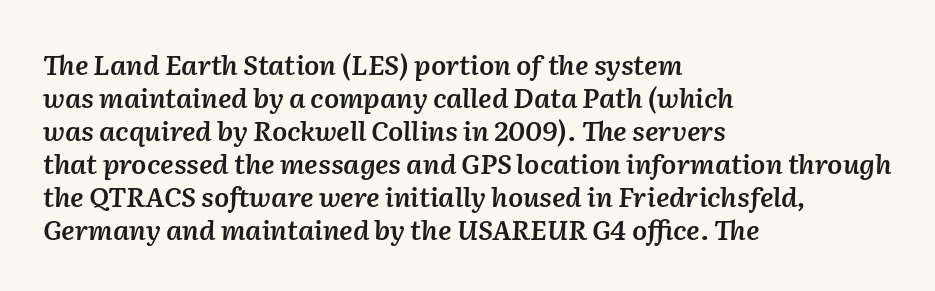
The image shows 27 px text type, italic (leaning right); set left-aligned, line spacing 1.22x, normal letter spacing, not underlined.
